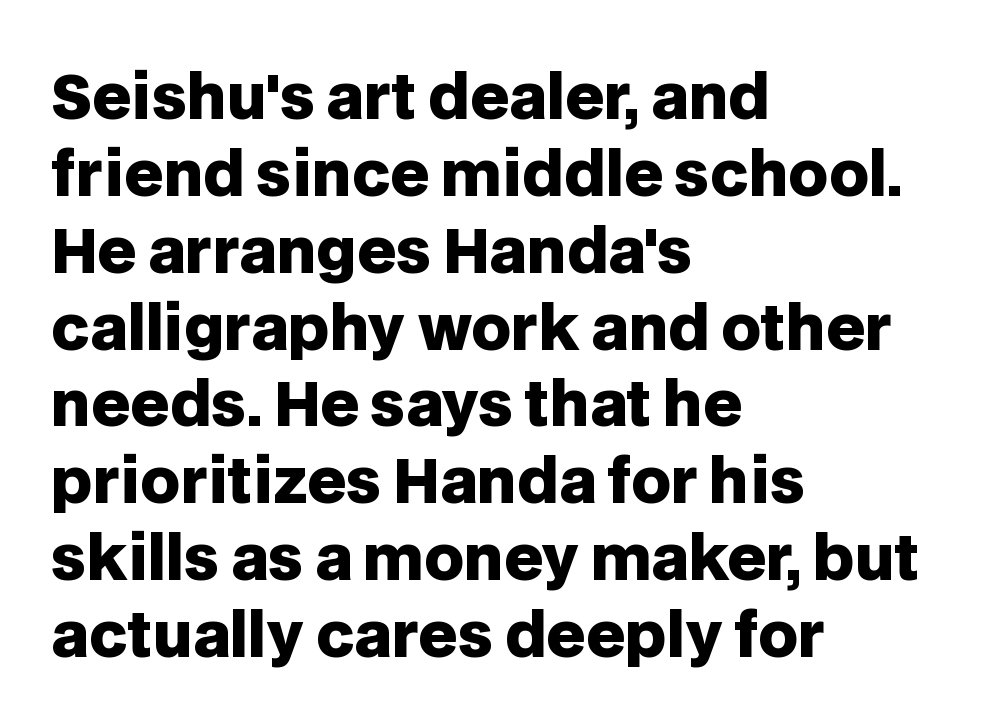
The image shows 61 px heavy sans-serif type, upright; set left-aligned, normal line spacing (1.26x), normal letter spacing, not underlined; low stroke contrast and a large x-height.
